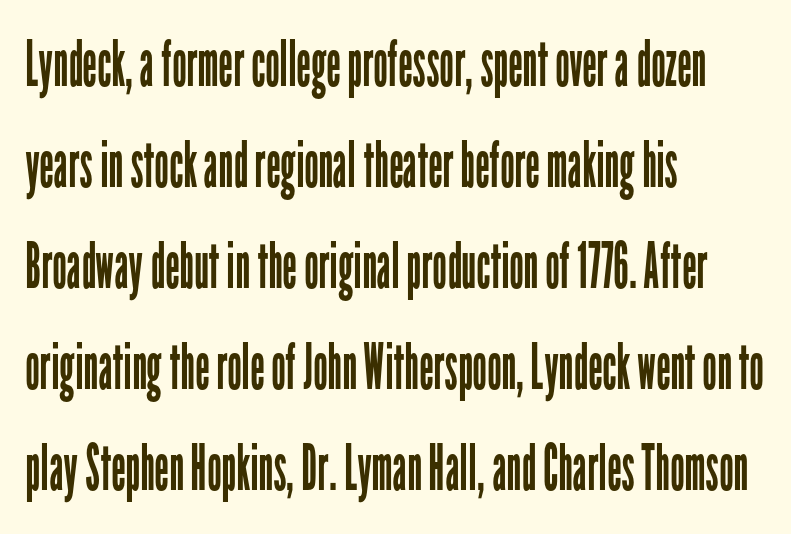
{"serif": "no", "italic": "no", "bold": "no", "weight": "regular", "width": "condensed", "stroke_contrast": "low", "x_height": "medium", "monospaced": "no", "underline": "no", "align": "left", "line_spacing": "normal", "line_spacing_ratio": 1.58, "letter_spacing": "normal", "letter_spacing_em": 0.0, "glyph_px": 64}
